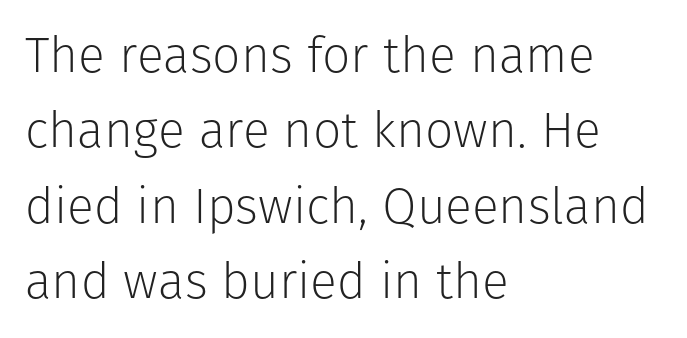
Q: Is the text bold? A: No.
Q: Is the text italic (slanted)? A: No, it is upright.
Q: Is the typeface a serif or a sans-serif typeface? A: Sans-serif.
Q: Is the text underlined? A: No.
Q: How is the paragraph aligned? A: Left-aligned.
Q: Is the spacing between letters normal or unusually wide? A: Normal.
Q: Is the spacing between lines tight, normal or loose? A: Normal.
Q: Width (condensed, normal, or wide)? A: Normal.
Q: Stroke contrast? A: Low.
Q: x-height? A: Medium.
Q: Monospaced? A: No.
